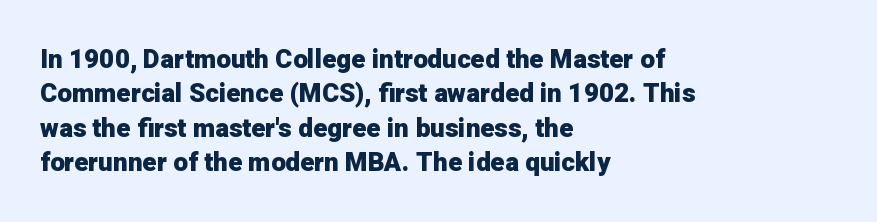
Words appear dense and cohesive because spacing is normal. Typeset ragged right — the left edge is the straight one. This sample keeps an unexceptional amount of space between lines. A clean baseline with only descenders dipping below it. Notice how thick the strokes are: this is what a full bold looks like. This is the regular roman posture of the typeface.
